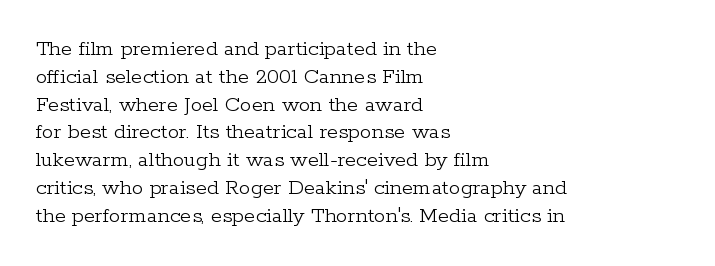
{"italic": "no", "bold": "no", "underline": "no", "align": "left", "line_spacing_ratio": 1.21, "letter_spacing": "normal", "letter_spacing_em": 0.0, "glyph_px": 23}
